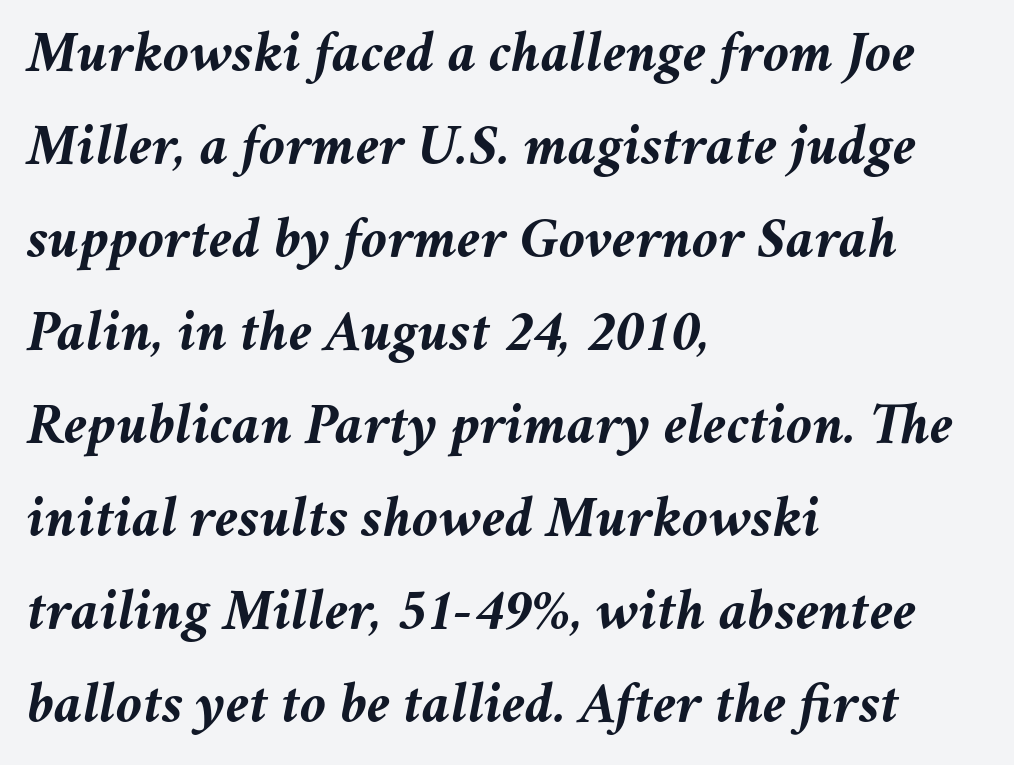
{"italic": "yes", "lean": "right", "slant_degrees": 11, "bold": "yes", "weight": "semibold", "width": "normal", "stroke_contrast": "medium", "x_height": "medium", "monospaced": "no", "underline": "no", "align": "left", "line_spacing": "normal", "line_spacing_ratio": 1.55, "letter_spacing": "normal", "letter_spacing_em": 0.0, "glyph_px": 60}
